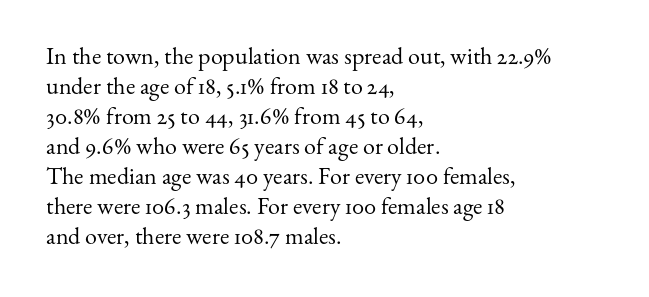
{"italic": "no", "bold": "no", "underline": "no", "align": "left", "line_spacing": "normal", "line_spacing_ratio": 1.25, "letter_spacing": "normal", "letter_spacing_em": 0.0, "glyph_px": 24}
